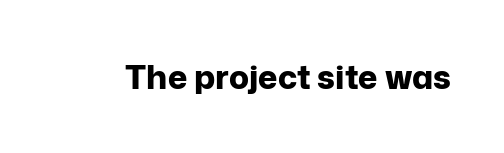
You'd pick this weight for a headline — it's a proper bold. I'd call this a sans setting — the letters go barefoot. The area under the type is left untouched. Spacing verdict: proportional, widths tailored to each character. The line texture is even and compact thanks to regular tracking. These lines were composed using upright roman letters.
